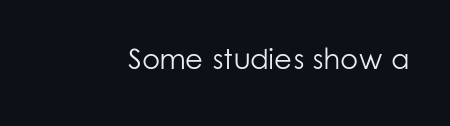
The image shows 29 px light sans-serif type, upright; set normal letter spacing, not underlined; low stroke contrast and a medium x-height.
